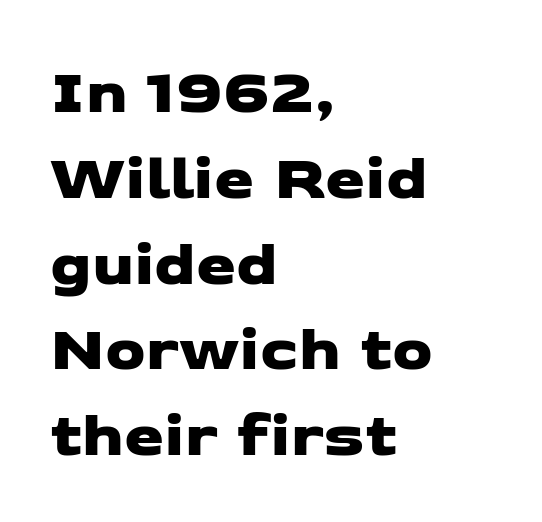
This rendering uses left alignment, leaving the right contour irregular. This sample has the flowing, uneven cadence of proportional lettering. Regarding serifs, this sample does without them. Observe the ordinary spacing: letters are neighbours, not strangers. The designer left line spacing at the default.
